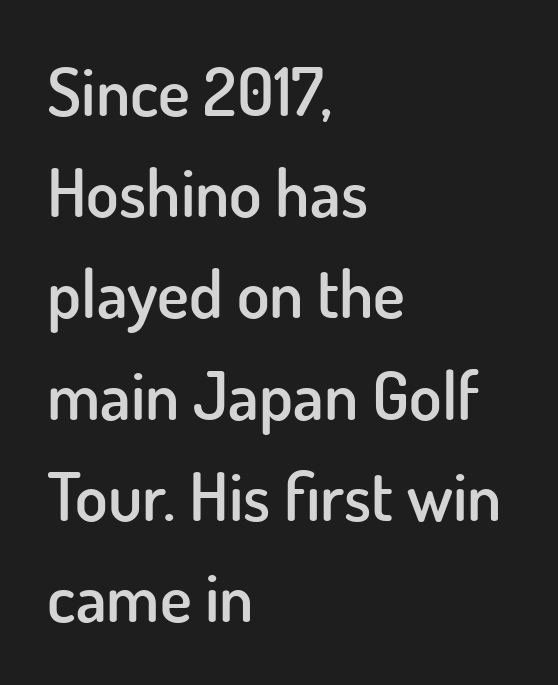
I'd describe the lettering as semibold — firm but not a full bold. The letters stand straight up with perfectly vertical stems. Compared with typical body copy, the letter spacing here is the same. Serif or sans? Sans — the stroke terminals are bare.
